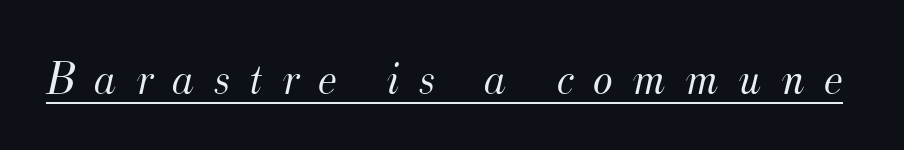
The image shows 47 px light serif type, italic (leaning right); set unusually wide letter spacing (+0.41 em), underlined; medium stroke contrast and a small x-height.
